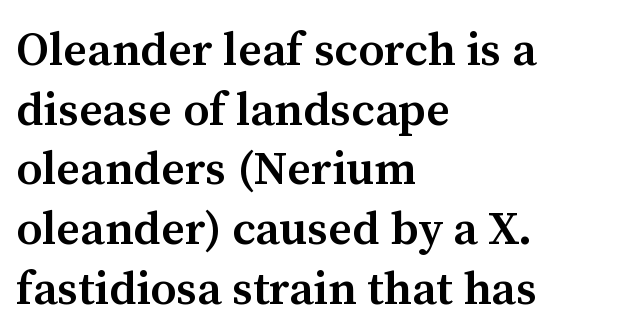
The letters advance in unequal steps, a hallmark of proportional type. This sample uses a serif face. What weight is shown? A semibold, between regular and bold. Standard letterfit; no display-style spreading of the glyphs. Honestly, the row spacing looks completely unremarkable.
